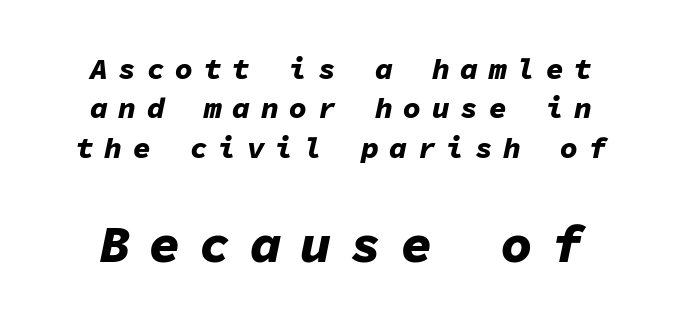
Q: Is the text bold? A: Yes.
Q: Is the text italic (slanted)? A: Yes, it leans right by about 11 degrees.
Q: Is the text underlined? A: No.
Q: Is the spacing between letters normal or unusually wide? A: Unusually wide.
Q: Is the spacing between lines tight, normal or loose? A: Normal.
Q: Which block of text is set in a larger size, the first (top) or the second (bottom)? A: The second (bottom) one.
Q: Width (condensed, normal, or wide)? A: Normal.
Q: Stroke contrast? A: Low.
Q: x-height? A: Medium.
Q: Monospaced? A: Yes.
